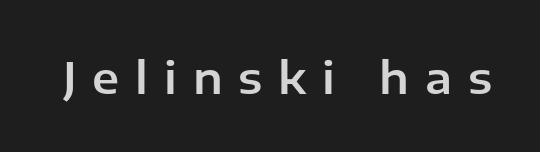
The image shows 44 px sans-serif type, upright; set unusually wide letter spacing (+0.36 em), not underlined; low stroke contrast and a medium x-height.
